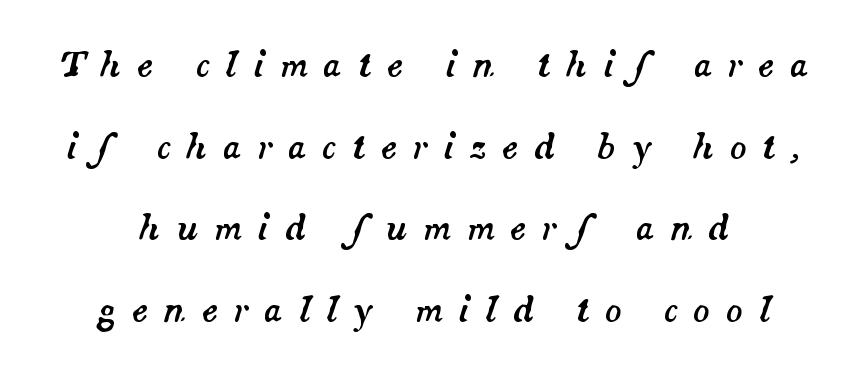
Q: Is the text italic (slanted)? A: Yes, it leans right by about 14 degrees.
Q: Is the text underlined? A: No.
Q: How is the paragraph aligned? A: Centered.
Q: Is the spacing between letters normal or unusually wide? A: Unusually wide.
Q: Is the spacing between lines tight, normal or loose? A: Loose.
Q: Width (condensed, normal, or wide)? A: Normal.
Q: Stroke contrast? A: Medium.
Q: x-height? A: Small.
Q: Monospaced? A: No.
